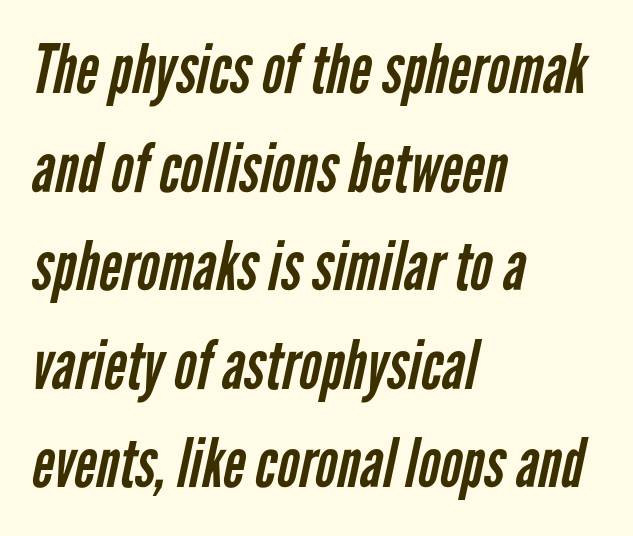
Q: Is the text bold? A: No.
Q: Is the typeface a serif or a sans-serif typeface? A: Sans-serif.
Q: Is the text underlined? A: No.
Q: How is the paragraph aligned? A: Left-aligned.
Q: Is the spacing between letters normal or unusually wide? A: Normal.
Q: Is the spacing between lines tight, normal or loose? A: Normal.
Q: Width (condensed, normal, or wide)? A: Condensed.
Q: Stroke contrast? A: Low.
Q: x-height? A: Medium.
Q: Monospaced? A: No.
